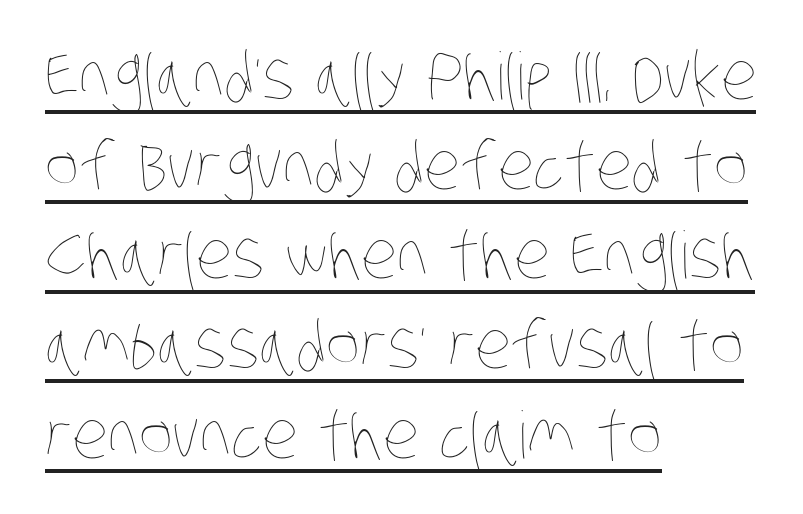
The image shows 65 px thin, condensed type; set left-aligned, normal line spacing (1.38x), normal letter spacing, underlined; low stroke contrast and a large x-height.
